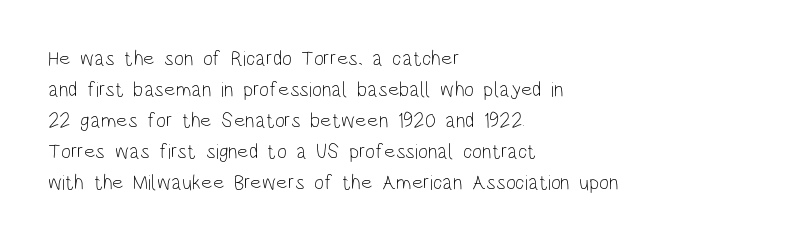
No chunkiness to these letters — they're not bold. The area under the type is left untouched. This rendering uses left alignment, leaving the right contour irregular. The font's upright variant was chosen for this text. Compared with typical body copy, the letter spacing here is the same.
